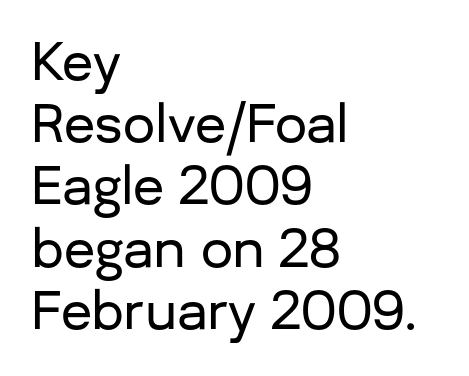
The image shows 51 px sans-serif type, upright; set left-aligned, line spacing 1.22x, normal letter spacing, not underlined; low stroke contrast and a medium x-height.
